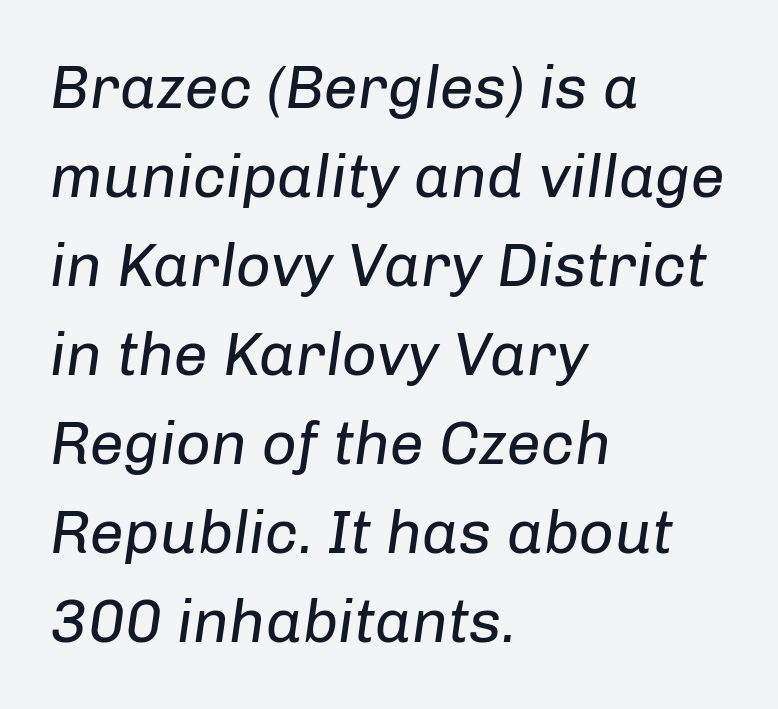
Q: Is the text bold? A: No.
Q: Is the text italic (slanted)? A: Yes, it leans right by about 8 degrees.
Q: Is the text underlined? A: No.
Q: How is the paragraph aligned? A: Left-aligned.
Q: Is the spacing between letters normal or unusually wide? A: Normal.
Q: Is the spacing between lines tight, normal or loose? A: Normal.
Q: Width (condensed, normal, or wide)? A: Normal.
Q: Stroke contrast? A: Low.
Q: x-height? A: Medium.
Q: Monospaced? A: No.
